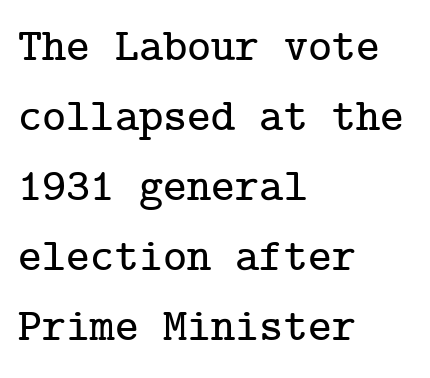
The image shows 46 px serif type, upright; set left-aligned, normal line spacing (1.52x), normal letter spacing, not underlined; low stroke contrast and a medium x-height.
